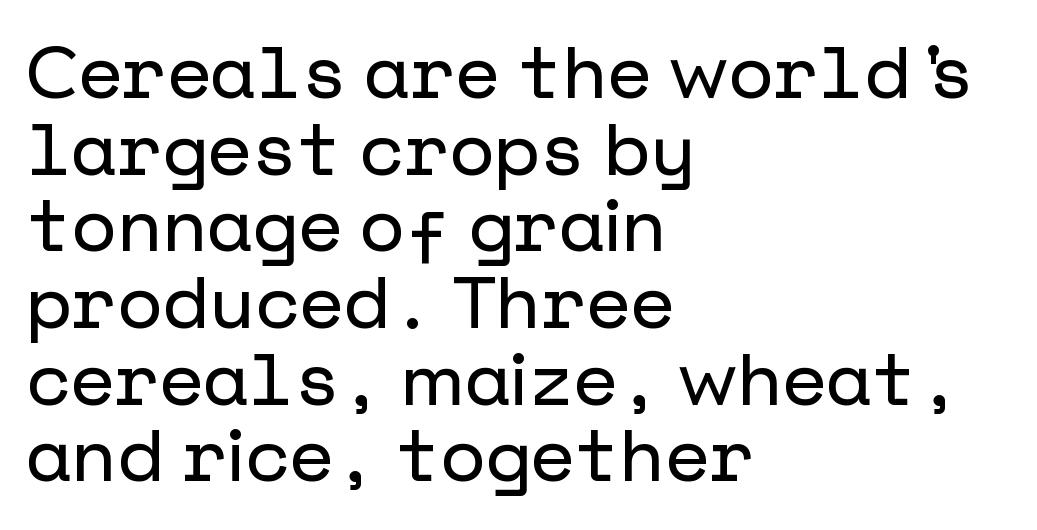
The image shows 73 px sans-serif type, upright; set left-aligned, tight line spacing (1.05x), normal letter spacing, not underlined; low stroke contrast and a medium x-height.
